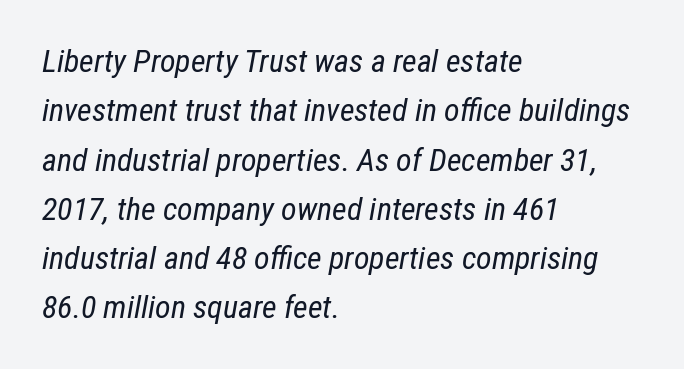
Q: Is the text bold? A: No.
Q: Is the text italic (slanted)? A: Yes, it leans right by about 12 degrees.
Q: Is the text underlined? A: No.
Q: How is the paragraph aligned? A: Left-aligned.
Q: Is the spacing between letters normal or unusually wide? A: Normal.
Q: Is the spacing between lines tight, normal or loose? A: Normal.
Q: Width (condensed, normal, or wide)? A: Condensed.
Q: Stroke contrast? A: Low.
Q: x-height? A: Medium.
Q: Monospaced? A: No.
